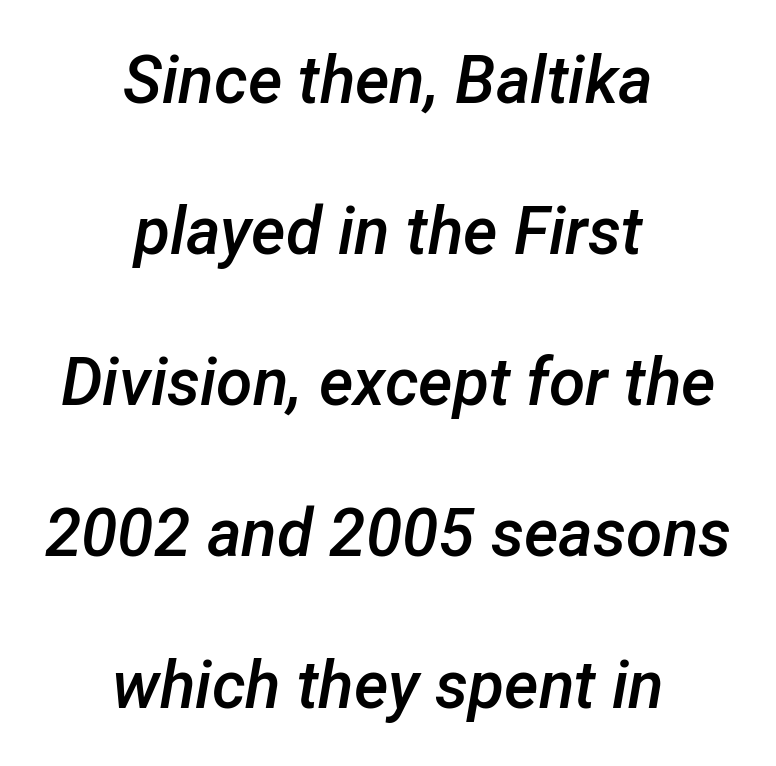
Notice the strokes are somewhat thickened but not fully heavy: this is a semibold. Observe the lean: these are italic letterforms. Lines of text with bare space underneath. The passage shown stacks its lines with a broad gap. Notice how the passage keeps no hard edge, just a central spine. These lines are rendered in a variable-pitch font.
